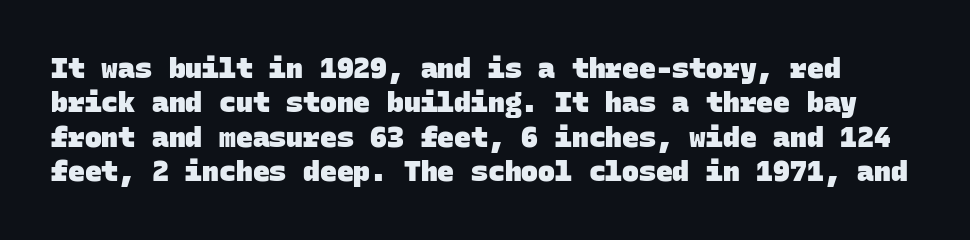
The image shows 28 px heavy sans-serif type, monospaced; set line spacing 1.23x, normal letter spacing, not underlined; low stroke contrast and a large x-height.
